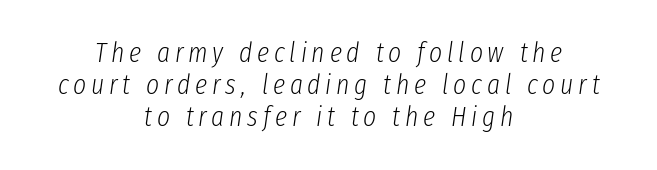
The image shows 28 px light, condensed type, italic (leaning right); set centered, tight line spacing (1.15x), not underlined; low stroke contrast and a medium x-height.
